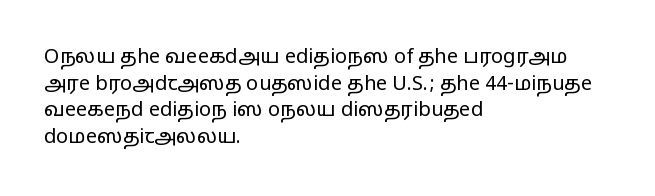
The image shows 20 px text type, upright; set left-aligned, normal line spacing (1.33x), normal letter spacing, not underlined.
